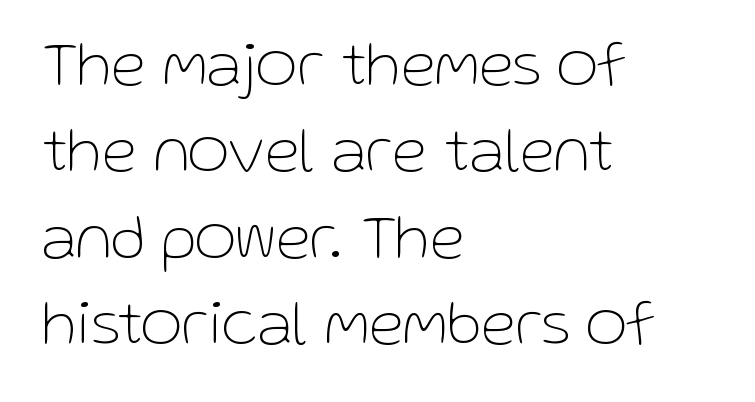
The lines sit at an ordinary, default distance from one another. A typesetter would call this zero additional tracking. Posture: straight, roman, zero tilt. Font category for this specimen: sans-serif. The setting favours the left margin, as ordinary paragraphs usually do.
